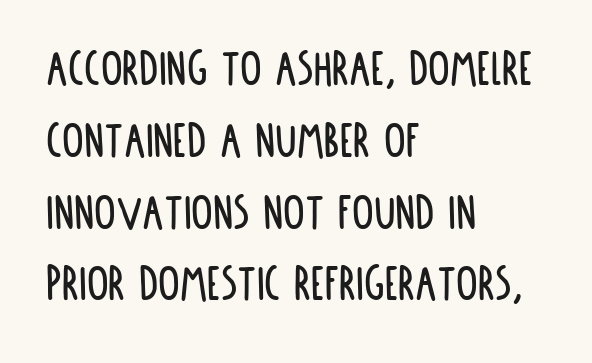
The image shows 54 px condensed sans-serif type, upright; set left-aligned, normal line spacing (1.33x), normal letter spacing, not underlined; low stroke contrast and a large x-height.
